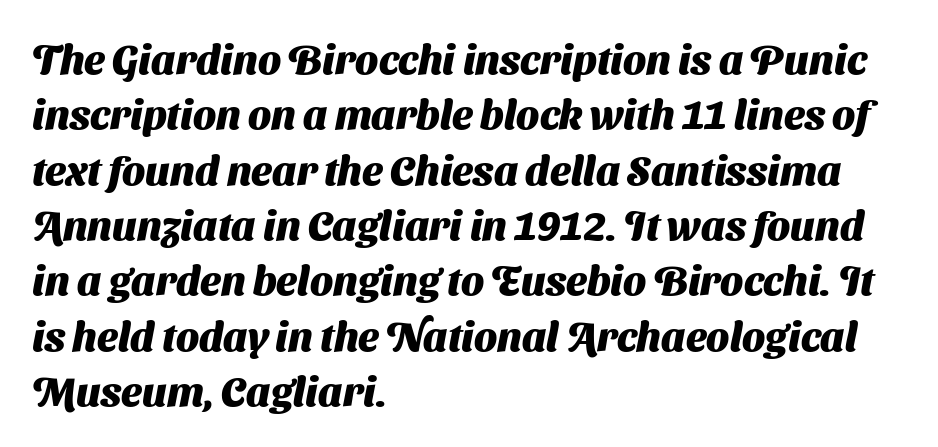
Q: Is the text bold? A: Yes.
Q: Is the typeface a serif or a sans-serif typeface? A: Sans-serif.
Q: Is the text underlined? A: No.
Q: How is the paragraph aligned? A: Left-aligned.
Q: Is the spacing between letters normal or unusually wide? A: Normal.
Q: Is the spacing between lines tight, normal or loose? A: Normal.
Q: Width (condensed, normal, or wide)? A: Normal.
Q: Stroke contrast? A: Medium.
Q: x-height? A: Medium.
Q: Monospaced? A: No.
